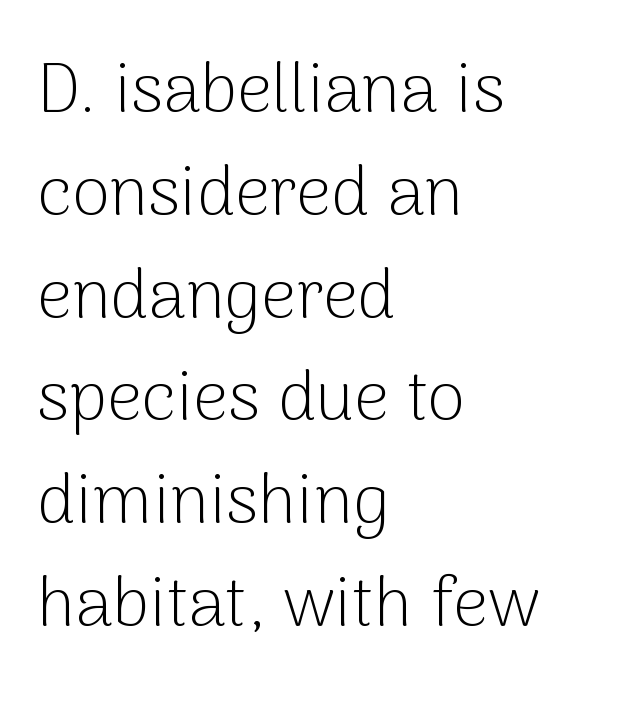
This is the regular roman posture of the typeface. Letters rest on an invisible, unmarked baseline. The horizontal fit of the characters is conventional and even. The passage shown is typed in a proportional face where columns would drift.
